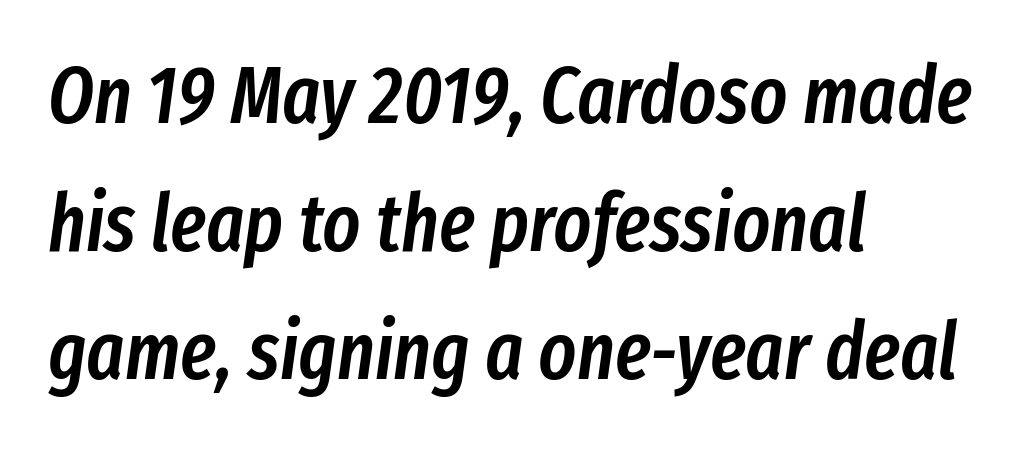
Compared with a centered layout, this one pins lines to the left instead. Observe the lean: these are italic letterforms. The characters look somewhat weighty, a semibold short of true bold. This sample has the flowing, uneven cadence of proportional lettering.
